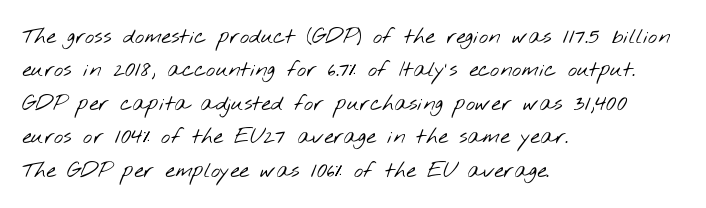
Q: Is the text bold? A: No.
Q: Is the text underlined? A: No.
Q: How is the paragraph aligned? A: Left-aligned.
Q: Is the spacing between letters normal or unusually wide? A: Normal.
Q: Is the spacing between lines tight, normal or loose? A: Normal.
